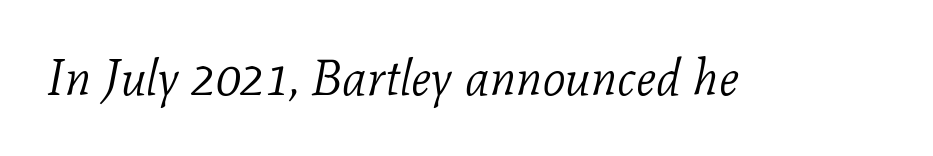
Q: Is the text bold? A: No.
Q: Is the text italic (slanted)? A: Yes, it leans right by about 11 degrees.
Q: Is the typeface a serif or a sans-serif typeface? A: Serif.
Q: Is the text underlined? A: No.
Q: Is the spacing between letters normal or unusually wide? A: Normal.
Q: Width (condensed, normal, or wide)? A: Normal.
Q: Stroke contrast? A: Low.
Q: x-height? A: Medium.
Q: Monospaced? A: No.
